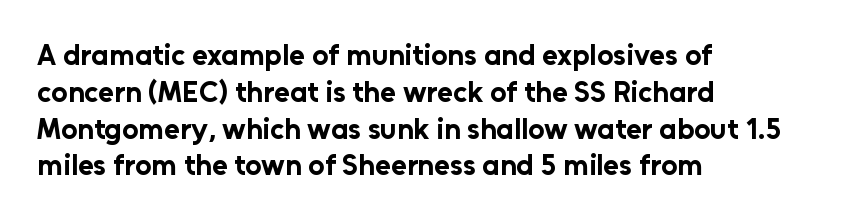
{"serif": "no", "italic": "no", "bold": "yes", "weight": "bold", "width": "normal", "stroke_contrast": "low", "x_height": "medium", "monospaced": "no", "underline": "no", "align": "left", "line_spacing": "normal", "line_spacing_ratio": 1.27, "letter_spacing": "normal", "letter_spacing_em": 0.0, "glyph_px": 29}
